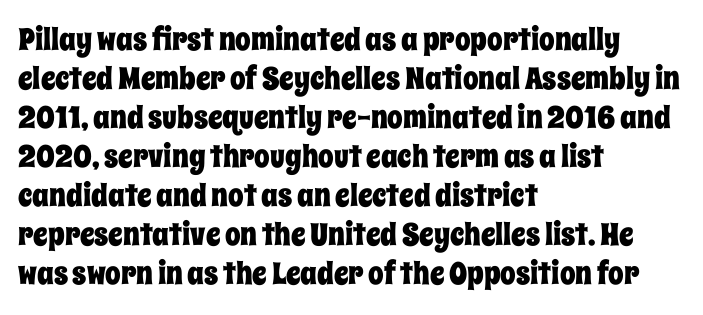
The axis of the letterforms is exactly vertical. Regarding leading, the lines here are spaced in the standard way. Clear beneath every line of the passage. A typesetter would call this proportional, since set widths differ per character.
